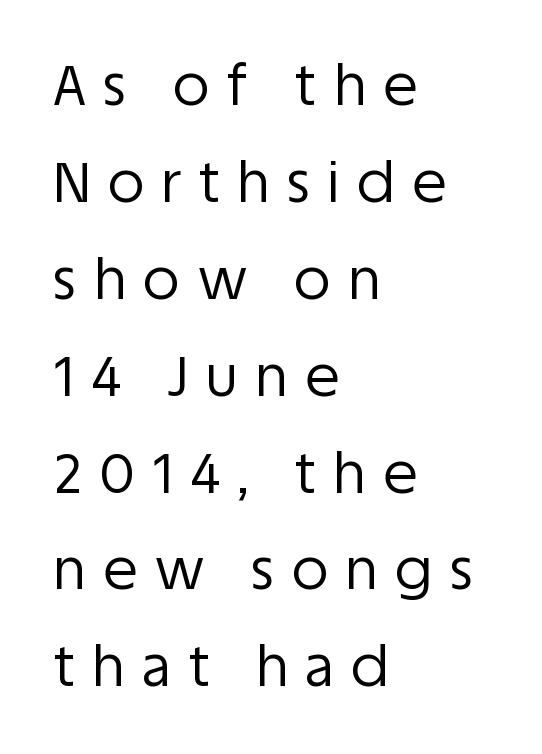
The image shows 56 px regular-weight sans-serif type, upright; set left-aligned, line spacing 1.73x, unusually wide letter spacing (+0.31 em), not underlined; low stroke contrast and a large x-height.
